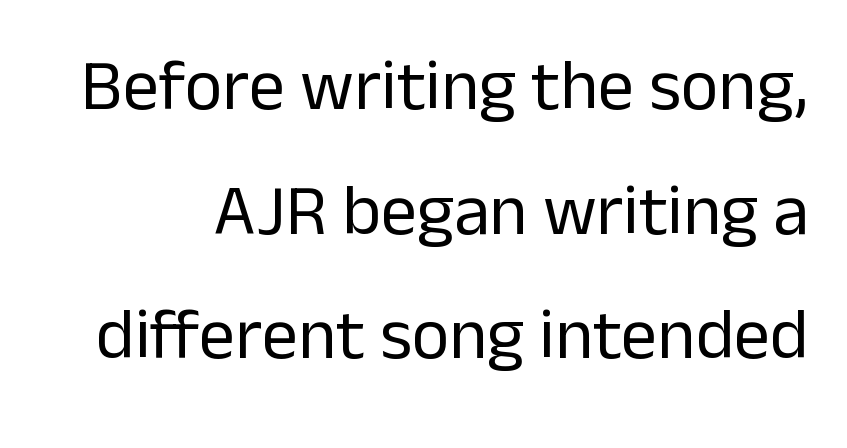
The image shows 72 px regular-weight sans-serif type, upright; set line spacing 1.73x, normal letter spacing, not underlined; low stroke contrast and a medium x-height.
